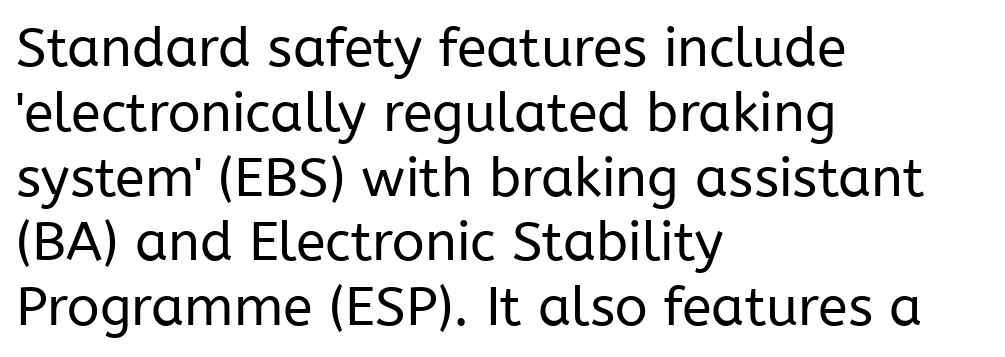
The image shows 54 px regular-weight sans-serif type, upright; set left-aligned, line spacing 1.2x, normal letter spacing, not underlined; low stroke contrast and a medium x-height.
